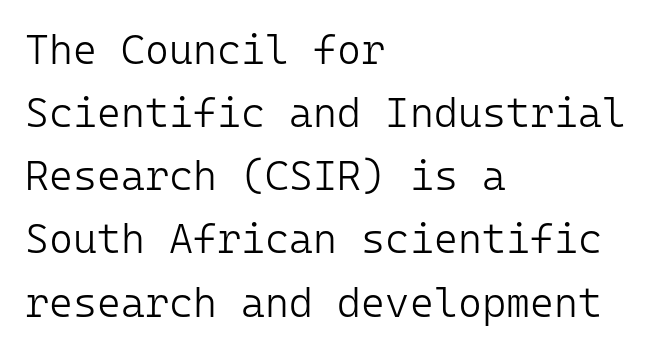
Q: Is the text bold? A: No.
Q: Is the text italic (slanted)? A: No, it is upright.
Q: Is the typeface a serif or a sans-serif typeface? A: Sans-serif.
Q: Is the text underlined? A: No.
Q: How is the paragraph aligned? A: Left-aligned.
Q: Is the spacing between letters normal or unusually wide? A: Normal.
Q: Is the spacing between lines tight, normal or loose? A: Normal.
Q: Width (condensed, normal, or wide)? A: Normal.
Q: Stroke contrast? A: Low.
Q: x-height? A: Medium.
Q: Monospaced? A: Yes.
